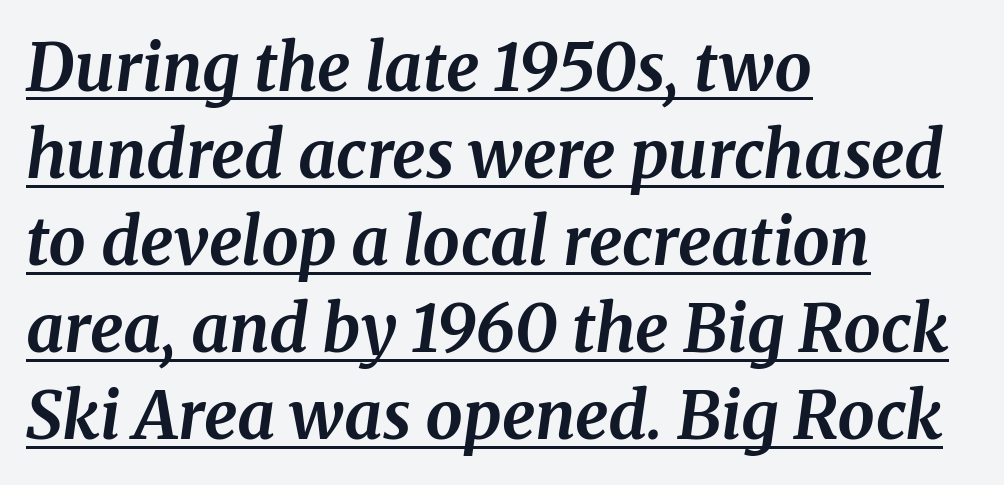
Q: Is the text bold? A: Yes.
Q: Is the text italic (slanted)? A: Yes, it leans right by about 8 degrees.
Q: Is the typeface a serif or a sans-serif typeface? A: Serif.
Q: Is the text underlined? A: Yes.
Q: How is the paragraph aligned? A: Left-aligned.
Q: Is the spacing between letters normal or unusually wide? A: Normal.
Q: Is the spacing between lines tight, normal or loose? A: Normal.
Q: Width (condensed, normal, or wide)? A: Normal.
Q: Stroke contrast? A: Medium.
Q: x-height? A: Medium.
Q: Monospaced? A: No.
